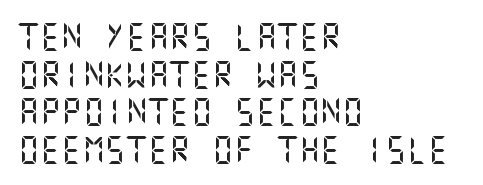
{"italic": "no", "underline": "no", "align": "left", "line_spacing": "normal", "line_spacing_ratio": 1.39, "letter_spacing": "normal", "letter_spacing_em": 0.0, "glyph_px": 27}
